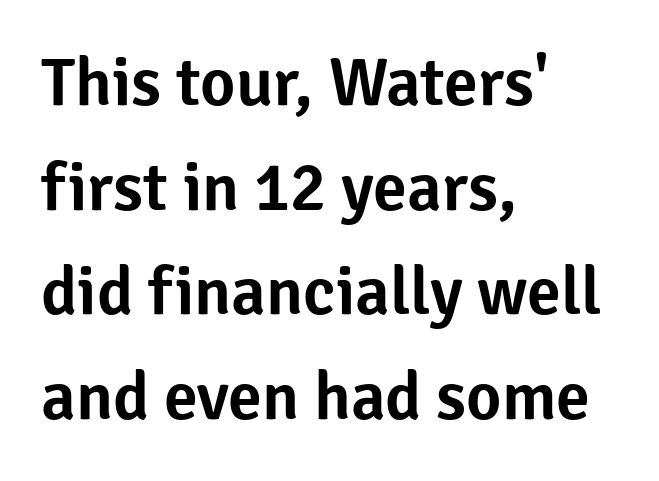
The line texture is even and compact thanks to regular tracking. Check under the words: just untouched page. Examine the stroke ends and you'll find no serifs. The block of text has a typical density, with ordinary space between rows. Spacing verdict: proportional, widths tailored to each character. It's the straight-up-and-down kind of type.
